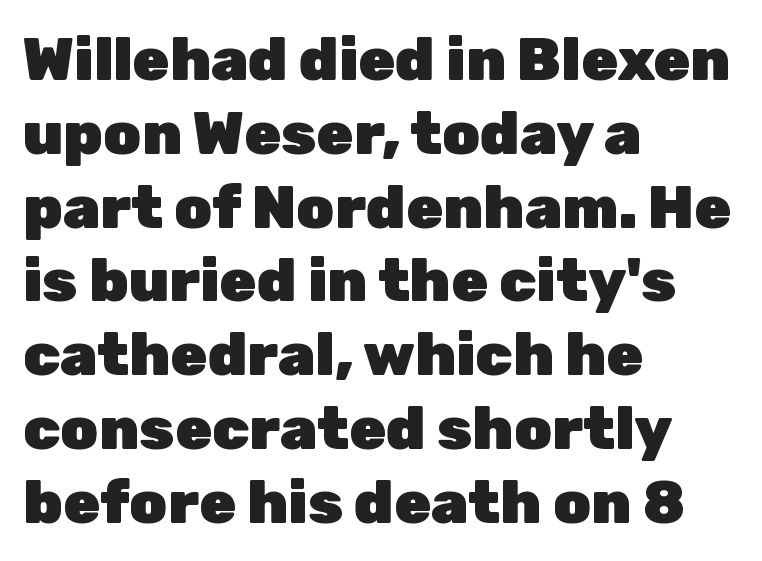
The glyphs in this specimen are sans serif. Summary of weight: heavy, a full bold. These lines are rendered in a variable-pitch font. Descender tails drop into unmarked territory.
